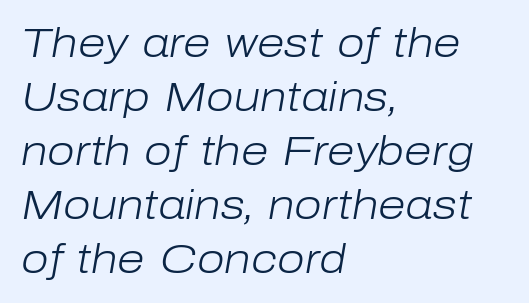
{"italic": "yes", "lean": "right", "slant_degrees": 10, "bold": "no", "weight": "light", "width": "normal", "stroke_contrast": "low", "x_height": "medium", "monospaced": "no", "underline": "no", "align": "left", "line_spacing": "normal", "line_spacing_ratio": 1.35, "letter_spacing": "normal", "letter_spacing_em": 0.0, "glyph_px": 40}
